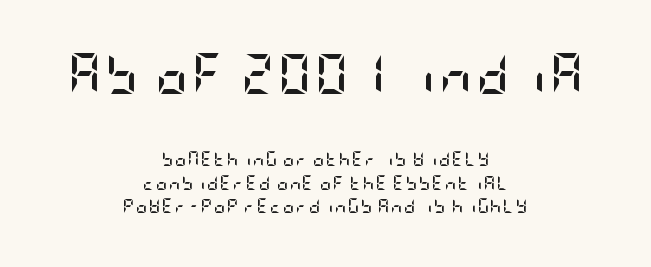
The image shows 40 px semibold, condensed sans-serif type, upright; set centered, normal line spacing (1.66x), not underlined; the first (top) block is 2.86x larger; low stroke contrast and a large x-height.
